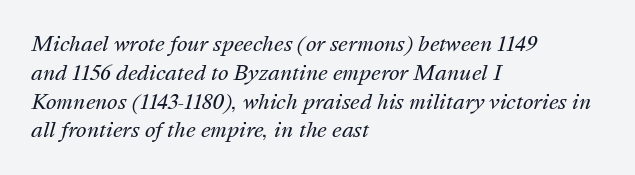
{"italic": "yes", "lean": "right", "slant_degrees": 16, "bold": "no", "underline": "no", "align": "left", "line_spacing": "normal", "line_spacing_ratio": 1.44, "letter_spacing": "normal", "letter_spacing_em": 0.0, "glyph_px": 20}
